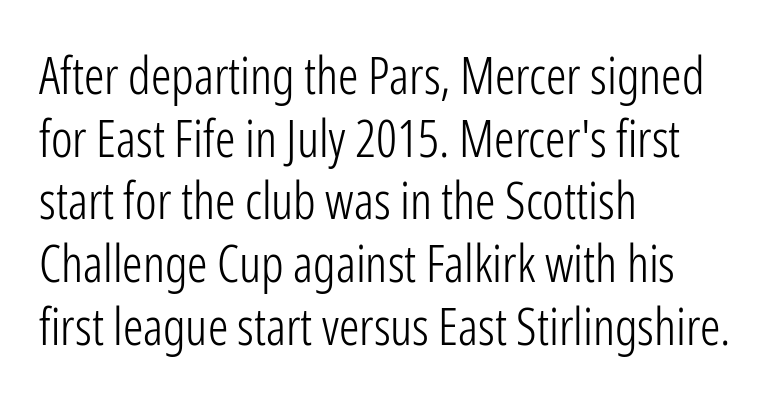
Tracking value appears to be zero — textbook default spacing. Characters remain perfectly vertical along every line. No heavy texture on the line: the type isn't bold. Descenders hang freely into open space. Proportional: the letters do not fall into vertical columns. Reading down the block, your eye returns to a fixed left position each line.
